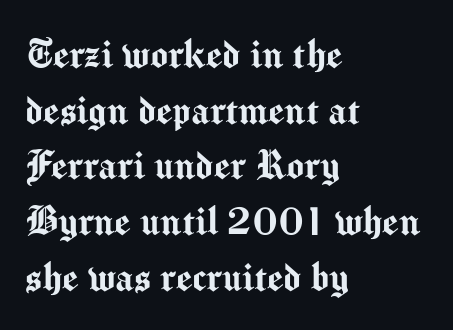
Q: Is the text italic (slanted)? A: No, it is upright.
Q: Is the typeface a serif or a sans-serif typeface? A: Sans-serif.
Q: Is the text underlined? A: No.
Q: How is the paragraph aligned? A: Left-aligned.
Q: Is the spacing between letters normal or unusually wide? A: Normal.
Q: Width (condensed, normal, or wide)? A: Normal.
Q: Stroke contrast? A: Medium.
Q: x-height? A: Medium.
Q: Monospaced? A: No.
